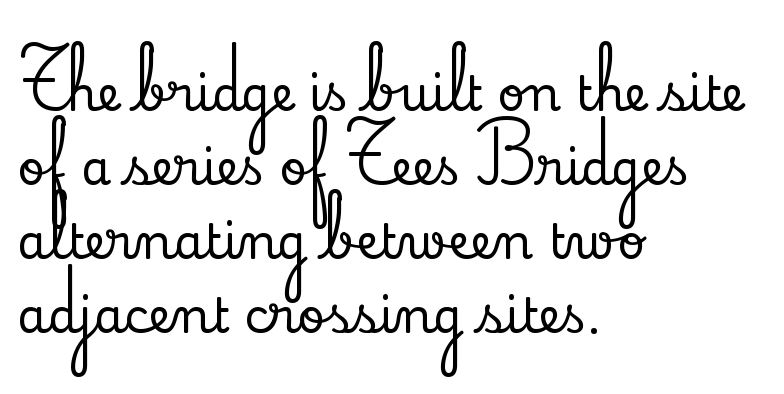
{"serif": "yes", "italic": "no", "width": "normal", "stroke_contrast": "low", "x_height": "small", "monospaced": "no", "underline": "no", "align": "left", "line_spacing": "normal", "line_spacing_ratio": 1.54, "letter_spacing": "normal", "letter_spacing_em": 0.0, "glyph_px": 48}
